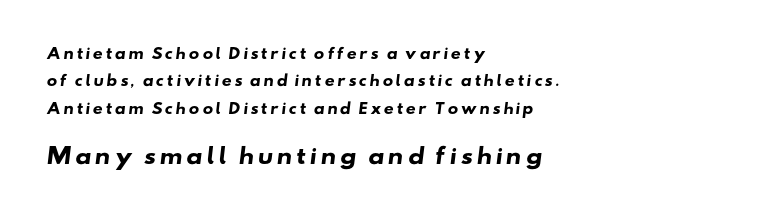
Between these two stacked blocks, the lower one wins on size. Words float on clear page, feet unadorned. How would I describe the line gaps? Wide and relaxed. The rendering uses a bold face; every stroke is thick and dark. Which margin do the lines hug? The left one — the right edge is uneven.
